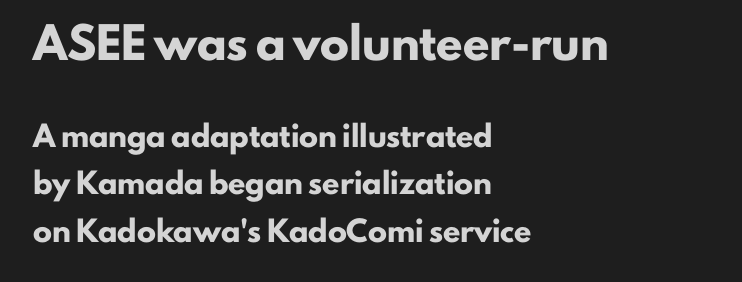
{"serif": "no", "italic": "no", "bold": "yes", "weight": "heavy", "width": "normal", "stroke_contrast": "low", "x_height": "small", "monospaced": "no", "underline": "no", "align": "left", "line_spacing": "loose", "line_spacing_ratio": 2.5, "letter_spacing": "normal", "letter_spacing_em": 0.0, "larger_block": "first", "size_ratio": 1.53, "glyph_px": 29}
